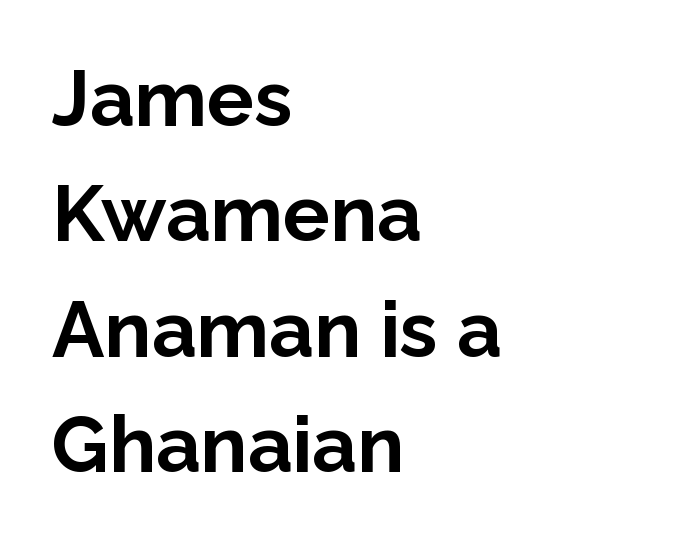
{"serif": "no", "italic": "no", "bold": "yes", "weight": "bold", "width": "normal", "stroke_contrast": "low", "x_height": "medium", "monospaced": "no", "underline": "no", "align": "left", "line_spacing": "normal", "line_spacing_ratio": 1.48, "letter_spacing": "normal", "letter_spacing_em": 0.0, "glyph_px": 78}
